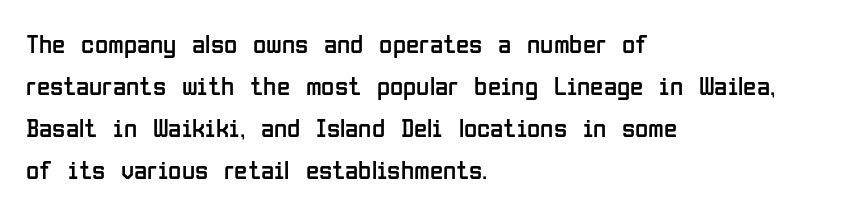
Q: Is the text bold? A: No.
Q: Is the text italic (slanted)? A: No, it is upright.
Q: Is the text underlined? A: No.
Q: How is the paragraph aligned? A: Left-aligned.
Q: Is the spacing between letters normal or unusually wide? A: Normal.
Q: Is the spacing between lines tight, normal or loose? A: Normal.
